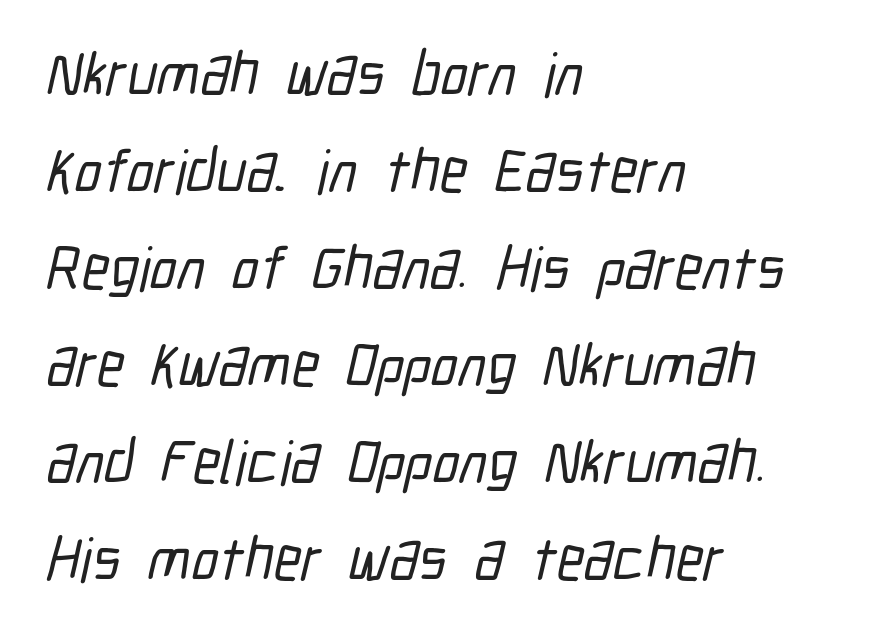
The image shows 61 px condensed sans-serif type; set left-aligned, normal line spacing (1.59x), normal letter spacing, not underlined; low stroke contrast and a medium x-height.
